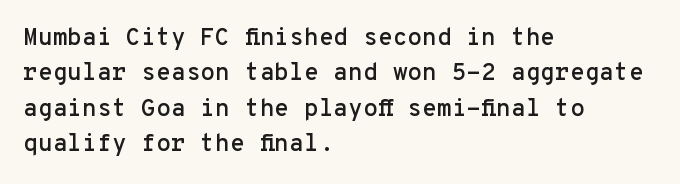
The passage shown stacks its lines at a standard gap. No extra tracking has been applied to these lines. Compared with a centered layout, this one pins lines to the left instead. The area under the type is left untouched. When letters stand straight like this, we call the style roman or upright.
